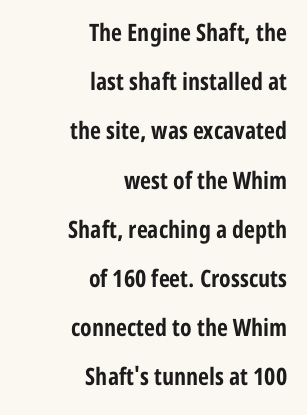
The image shows 24 px bold type, upright; set right-aligned, loose line spacing (2.05x), normal letter spacing, not underlined.
